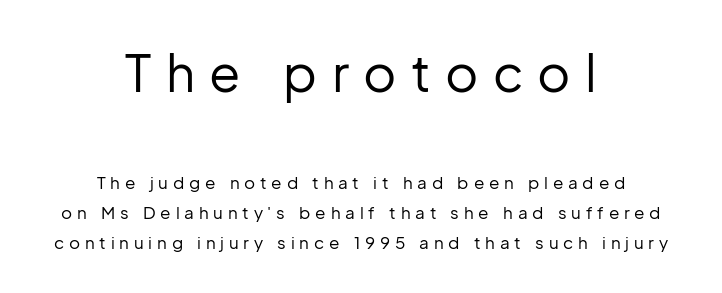
{"serif": "no", "italic": "no", "bold": "no", "weight": "regular", "width": "normal", "stroke_contrast": "low", "x_height": "medium", "monospaced": "no", "underline": "no", "align": "center", "line_spacing_ratio": 1.78, "letter_spacing": "wide", "letter_spacing_em": 0.28, "larger_block": "first", "size_ratio": 3.0, "glyph_px": 51}
